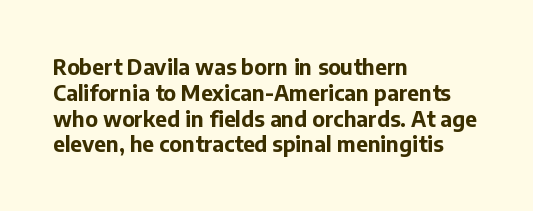
The letters stand upright; this is a roman face. Every row of glyphs begins at an identical x-position on the left. Between one letter and the next there's only the usual sliver of space. Caption: bold face, heavy strokes.
